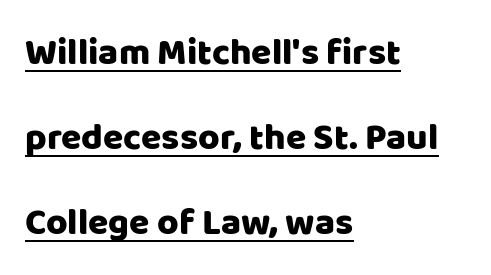
The image shows 37 px sans-serif type, upright; set left-aligned, loose line spacing (2.3x), normal letter spacing, underlined; low stroke contrast and a large x-height.
